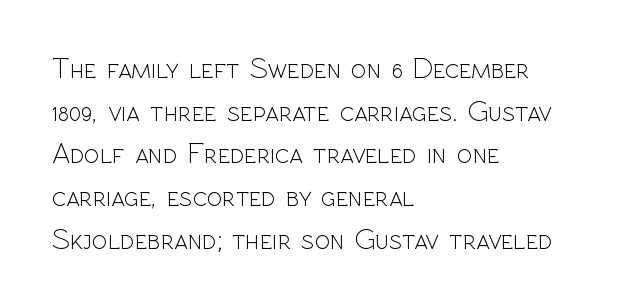
The image shows 29 px light sans-serif type, upright; set left-aligned, normal line spacing (1.47x), normal letter spacing, not underlined; a medium x-height.
